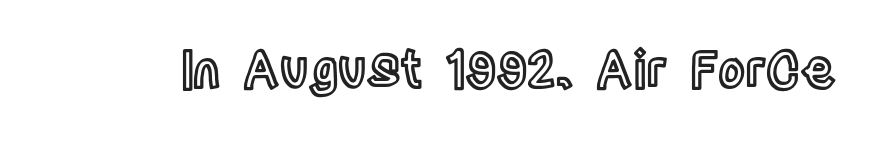
Words appear dense and cohesive because spacing is normal. Letters rest on an invisible, unmarked baseline. A roman cut, with each character standing at attention. Varying glyph widths throughout — classic text-font behaviour.
